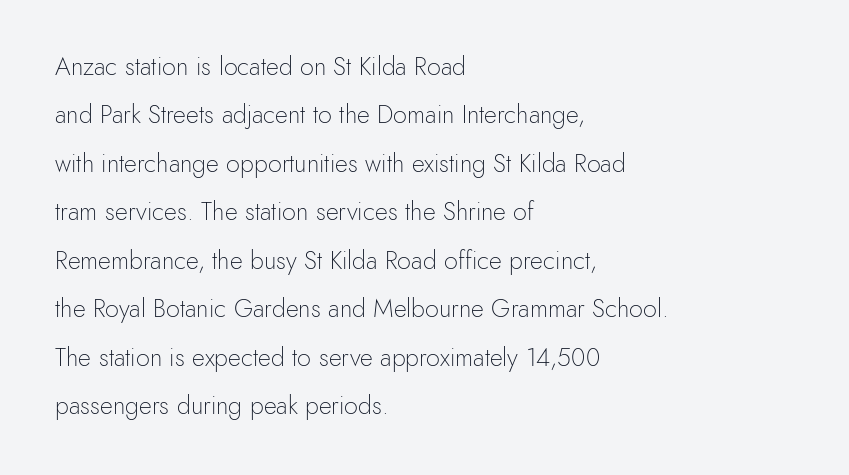
The image shows 25 px text type, upright; set left-aligned, loose line spacing (1.94x), normal letter spacing, not underlined.
